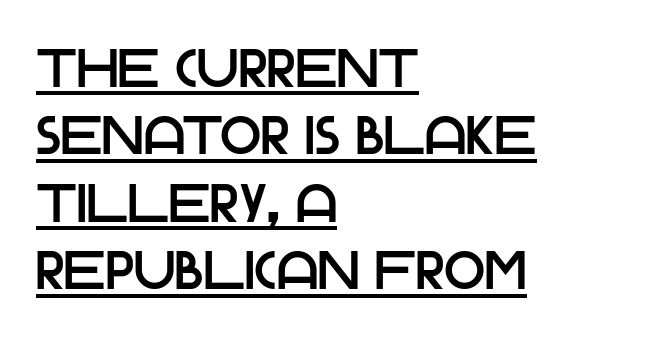
The image shows 54 px sans-serif type, upright; set left-aligned, normal line spacing (1.25x), normal letter spacing, underlined; low stroke contrast and a large x-height.
